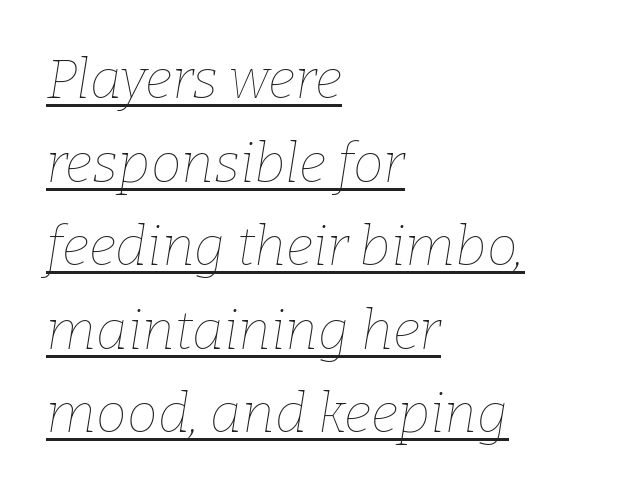
Somebody hit Ctrl+U on this one — the words are underlined. Whoever set this chose a conventional vertical rhythm. An italicized treatment has been applied to the whole sample. Honestly, the letter spacing is just normal — you wouldn't notice it. The weight would be labelled regular, book, light, or lighter still.
